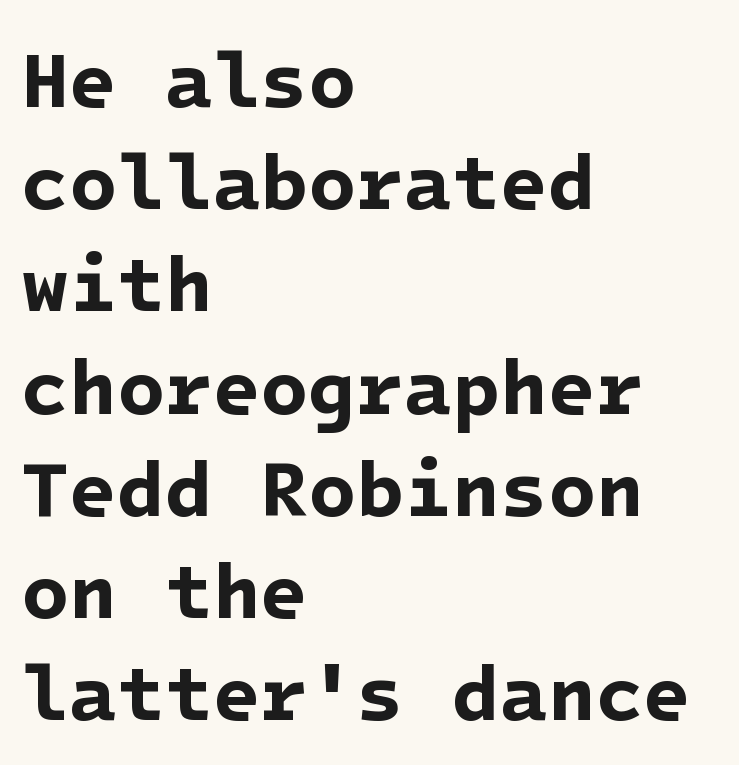
Serifs: no, the terminals of the letterforms are clean. Weight: bold. The space between consecutive lines is moderate. A student would call this left alignment; a typographer would say flush left, rag right. How are the letters spaced? Ordinarily, with no added tracking. Plain, unruled lines of type.
